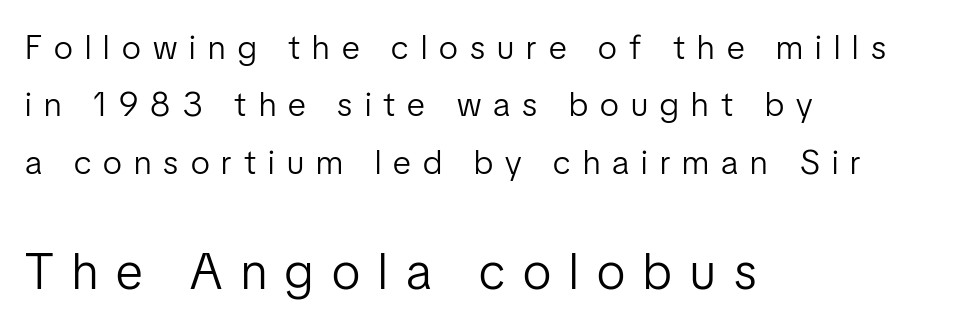
{"serif": "no", "italic": "no", "bold": "no", "weight": "light", "width": "condensed", "stroke_contrast": "low", "x_height": "medium", "monospaced": "no", "underline": "no", "align": "left", "line_spacing": "normal", "line_spacing_ratio": 1.69, "letter_spacing": "wide", "letter_spacing_em": 0.36, "larger_block": "second", "size_ratio": 1.5, "glyph_px": 51}
